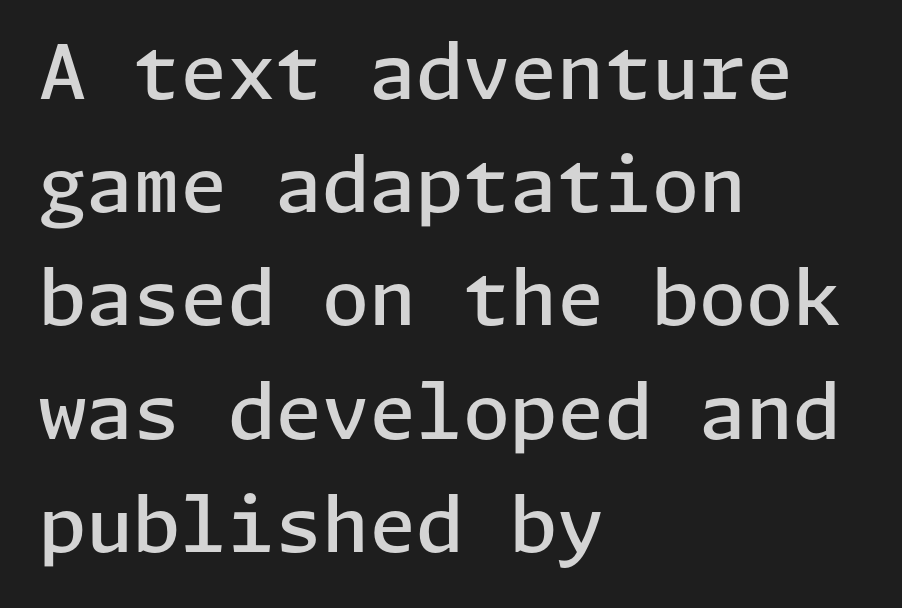
Horizontal bands of white between lines are of average thickness. Beneath every word, the page is bare. Notice how the stems are strictly vertical — no italics here. Horizontal alignment here is leftward, the default for most running prose. A typesetter would call this zero additional tracking. These lines are composed in type without serifs.
